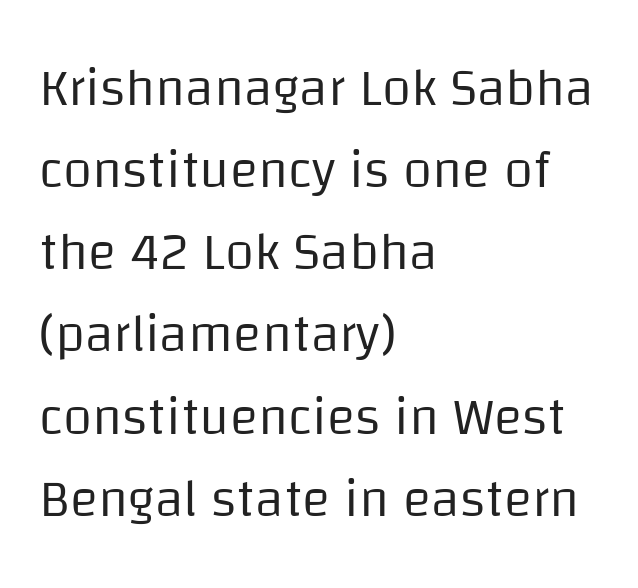
The compositor pushed each line to the left boundary. Heaviness? Minimal to ordinary, like unemphasized prose. Proportional: the letters do not fall into vertical columns. Letters rest on an invisible, unmarked baseline.
